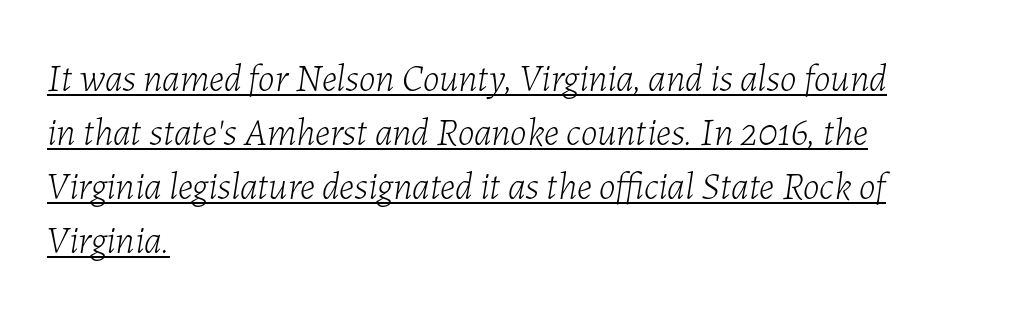
The letters advance in unequal steps, a hallmark of proportional type. Quick note: italic. Like a heading marked for emphasis, these lines bear an underscore. Caption: standard tracking, unaltered. On a weight scale, this lands at 450 or below. Horizontally, the lines are justified to the leading edge only.
